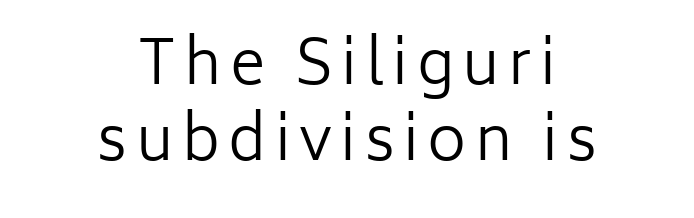
The image shows 60 px regular-weight sans-serif type, upright; set centered, normal line spacing (1.27x), not underlined; low stroke contrast and a medium x-height.
